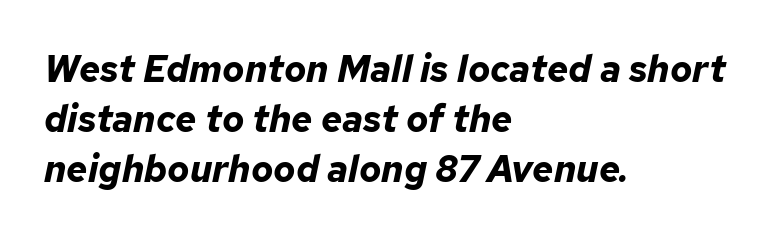
{"italic": "yes", "lean": "right", "slant_degrees": 12, "bold": "yes", "weight": "bold", "width": "normal", "stroke_contrast": "low", "x_height": "medium", "monospaced": "no", "underline": "no", "align": "left", "line_spacing": "normal", "line_spacing_ratio": 1.35, "letter_spacing": "normal", "letter_spacing_em": 0.0, "glyph_px": 37}
